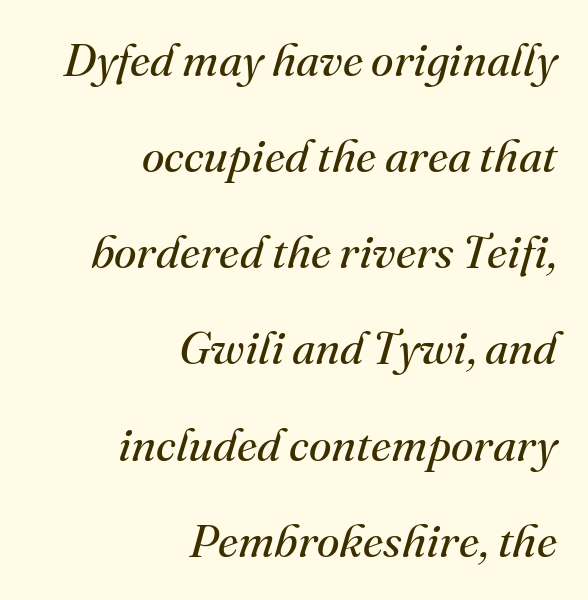
{"serif": "yes", "italic": "yes", "lean": "right", "slant_degrees": 16, "bold": "no", "weight": "regular", "width": "normal", "stroke_contrast": "medium", "x_height": "small", "monospaced": "no", "underline": "no", "align": "right", "line_spacing": "loose", "line_spacing_ratio": 2.09, "letter_spacing": "normal", "letter_spacing_em": 0.0, "glyph_px": 46}
